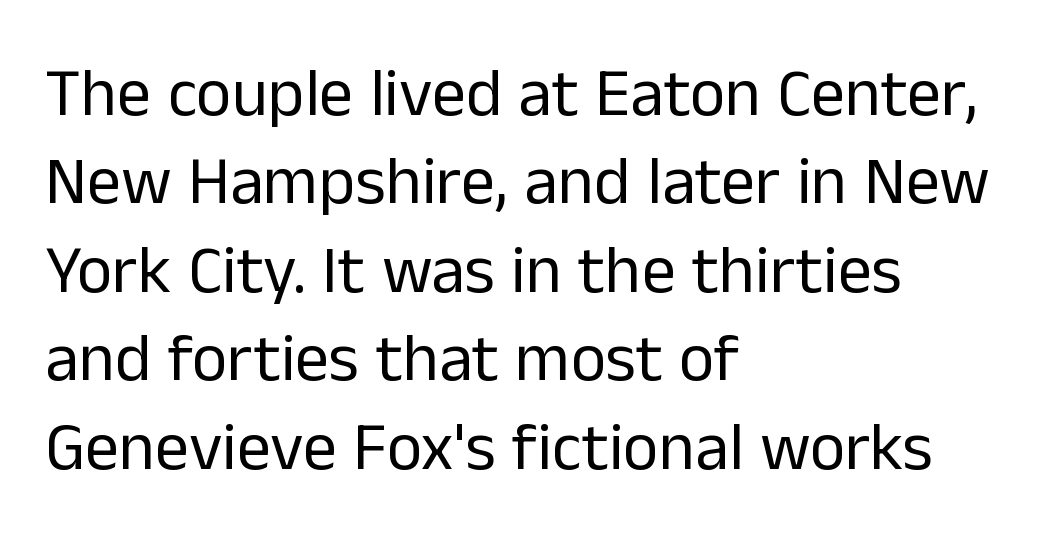
{"serif": "no", "italic": "no", "bold": "no", "weight": "regular", "width": "normal", "stroke_contrast": "low", "x_height": "medium", "monospaced": "no", "underline": "no", "align": "left", "line_spacing": "normal", "line_spacing_ratio": 1.3, "letter_spacing": "normal", "letter_spacing_em": 0.0, "glyph_px": 68}
